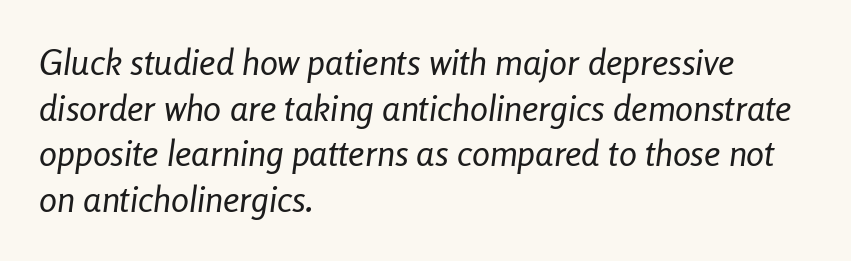
Q: Is the text bold? A: No.
Q: Is the text italic (slanted)? A: Yes, it leans right by about 8 degrees.
Q: Is the text underlined? A: No.
Q: How is the paragraph aligned? A: Left-aligned.
Q: Is the spacing between letters normal or unusually wide? A: Normal.
Q: Is the spacing between lines tight, normal or loose? A: Normal.
Q: Width (condensed, normal, or wide)? A: Condensed.
Q: Stroke contrast? A: Low.
Q: x-height? A: Medium.
Q: Monospaced? A: No.
